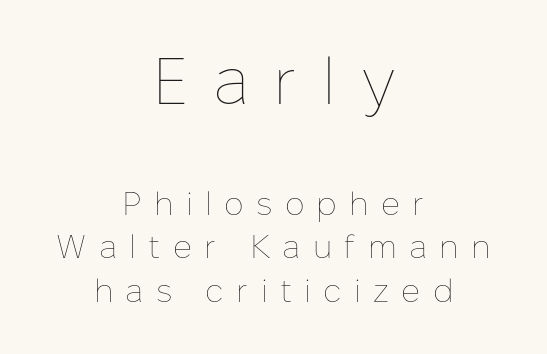
The rendering inserts visible extra space after every character. Honestly, there is no underline to notice here at all. The first block has been scaled up relative to the second. Notice how descenders clear the ascenders below comfortably — that's standard leading.
